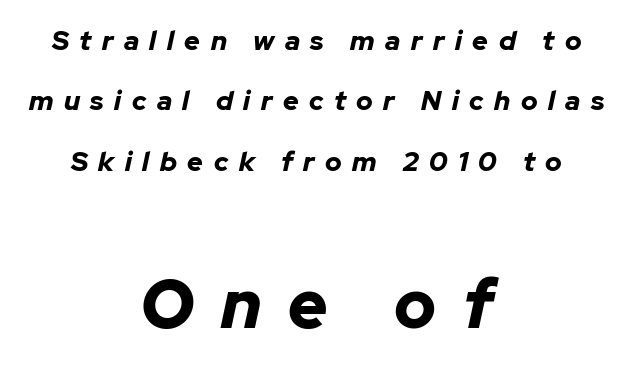
{"italic": "yes", "lean": "right", "slant_degrees": 12, "bold": "yes", "weight": "bold", "width": "normal", "stroke_contrast": "low", "x_height": "medium", "monospaced": "no", "underline": "no", "align": "center", "line_spacing": "loose", "line_spacing_ratio": 2.24, "letter_spacing": "wide", "letter_spacing_em": 0.39, "larger_block": "second", "size_ratio": 2.52, "glyph_px": 68}
